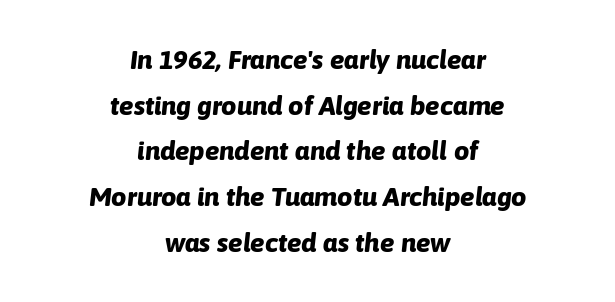
The image shows 27 px bold type, italic (leaning right); set centered, normal line spacing (1.69x), normal letter spacing, not underlined.
